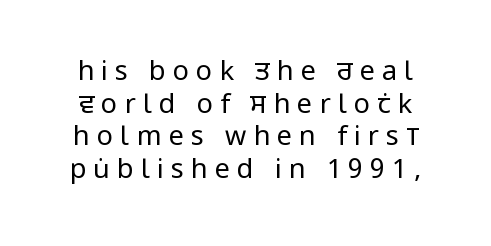
The area under the type is left untouched. Style check: upright. Tracking here is generous; glyphs stand well apart from one another. No heavy texture on the line: the type isn't bold.
